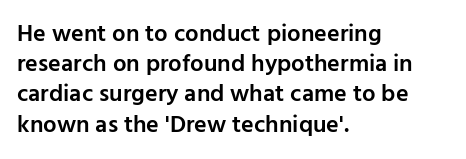
{"italic": "no", "bold": "semi", "underline": "no", "align": "left", "line_spacing": "normal", "line_spacing_ratio": 1.26, "letter_spacing": "normal", "letter_spacing_em": 0.0, "glyph_px": 24}
